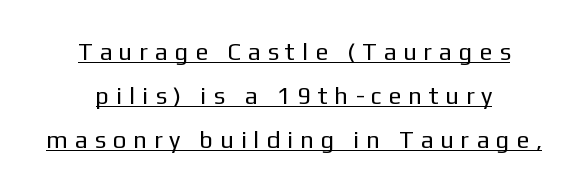
Q: Is the text bold? A: No.
Q: Is the text italic (slanted)? A: No, it is upright.
Q: Is the text underlined? A: Yes.
Q: How is the paragraph aligned? A: Centered.
Q: Is the spacing between letters normal or unusually wide? A: Unusually wide.
